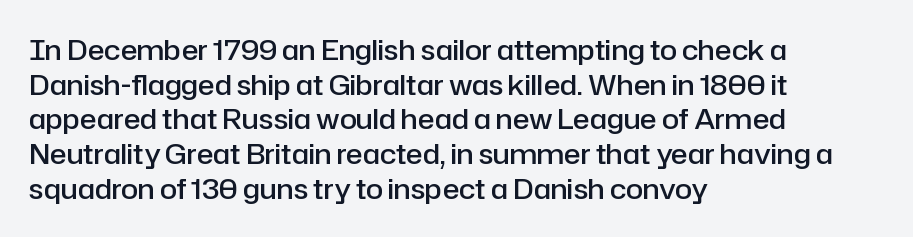
The image shows 28 px semibold sans-serif type, upright; set left-aligned, line spacing 1.24x, normal letter spacing, not underlined; low stroke contrast and a medium x-height.
